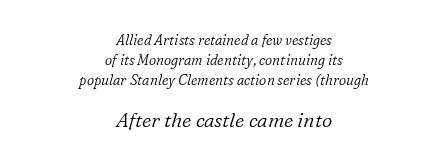
The image shows 20 px text type, italic (leaning right); set centered, normal line spacing (1.44x), normal letter spacing, not underlined; the second (bottom) block is 1.43x larger.
